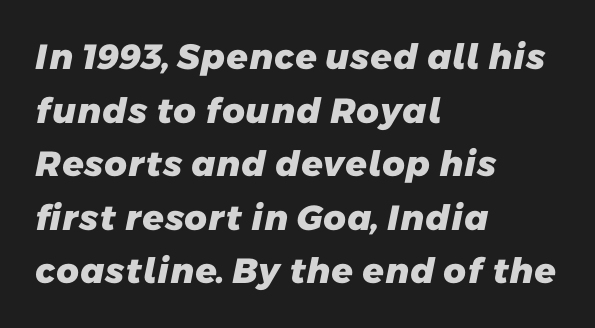
Summary of vertical rhythm: regular, with standard interline spacing. Alignment: flush left. Anything drawn beneath the words? Only blank space. Here the designer chose a conventional face with non-uniform glyph widths.
